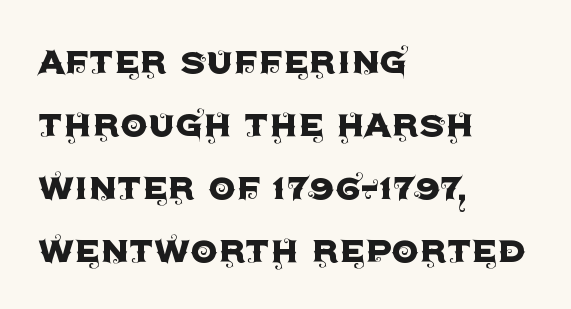
{"serif": "no", "italic": "no", "width": "normal", "x_height": "large", "monospaced": "no", "underline": "no", "align": "left", "line_spacing": "normal", "line_spacing_ratio": 1.43, "letter_spacing": "normal", "letter_spacing_em": 0.0, "glyph_px": 44}
